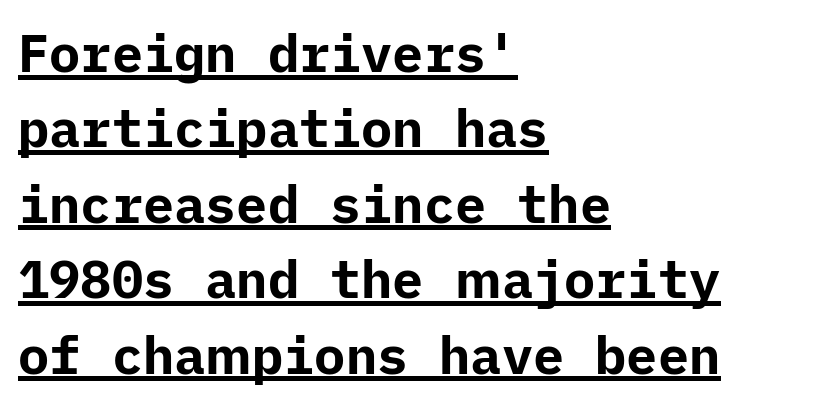
{"serif": "no", "italic": "no", "bold": "yes", "weight": "bold", "width": "normal", "stroke_contrast": "low", "x_height": "medium", "underline": "yes", "align": "left", "line_spacing": "normal", "line_spacing_ratio": 1.45, "letter_spacing": "normal", "letter_spacing_em": 0.0, "glyph_px": 52}
